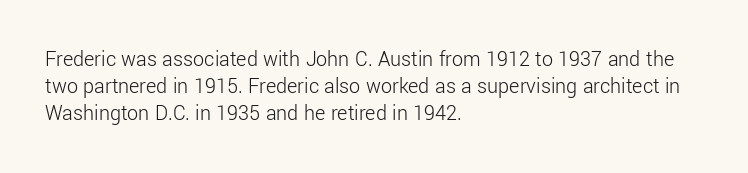
Q: Is the text bold? A: No.
Q: Is the text italic (slanted)? A: No, it is upright.
Q: Is the text underlined? A: No.
Q: How is the paragraph aligned? A: Left-aligned.
Q: Is the spacing between letters normal or unusually wide? A: Normal.
